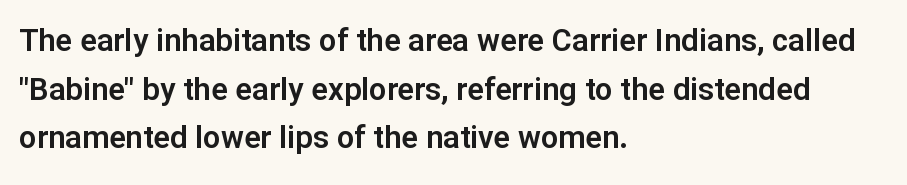
The image shows 31 px sans-serif type, upright; set left-aligned, normal line spacing (1.57x), normal letter spacing, not underlined; low stroke contrast and a medium x-height.
